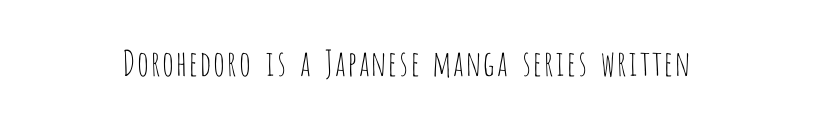
{"serif": "no", "italic": "no", "bold": "no", "weight": "thin", "width": "condensed", "stroke_contrast": "low", "x_height": "large", "monospaced": "no", "underline": "no", "letter_spacing": "normal", "letter_spacing_em": 0.0, "glyph_px": 35}
